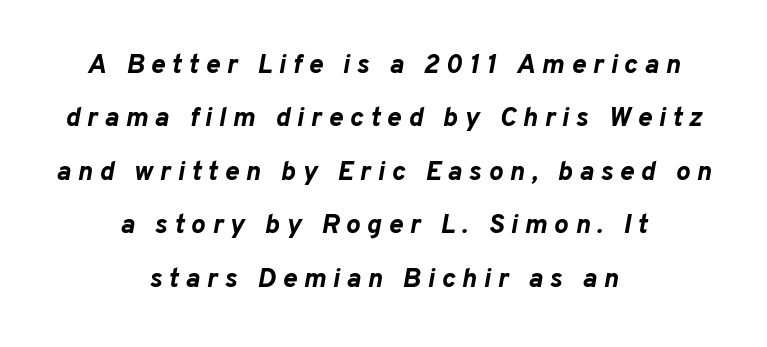
The image shows 27 px bold type, italic (leaning right); set centered, loose line spacing (1.98x), unusually wide letter spacing (+0.25 em), not underlined.
